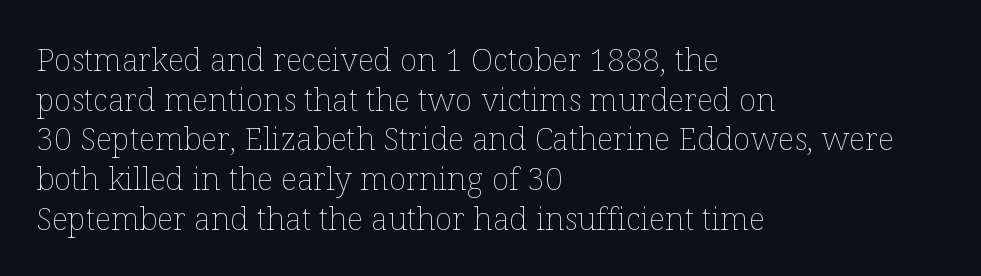
No italicization has been applied; the sample stays upright. Nobody touched the tracking dial on this one. Is the block centered? No — it sits flush against the left margin. No chunkiness to these letters — they're not bold. A bare baseline throughout the passage. The letters advance in unequal steps, a hallmark of proportional type.
